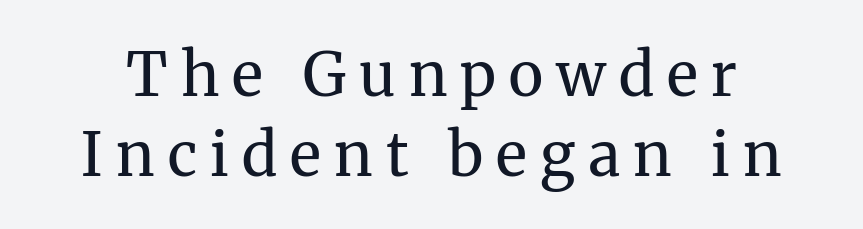
{"serif": "yes", "italic": "no", "bold": "no", "weight": "regular", "width": "normal", "stroke_contrast": "medium", "x_height": "medium", "monospaced": "no", "underline": "no", "line_spacing": "normal", "line_spacing_ratio": 1.33, "letter_spacing": "wide", "letter_spacing_em": 0.22, "glyph_px": 60}
